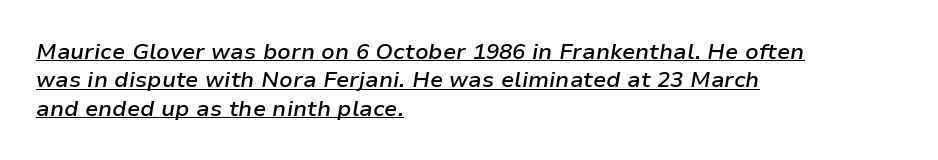
Q: Is the text bold? A: Semi-bold.
Q: Is the text italic (slanted)? A: Yes, it leans right by about 9 degrees.
Q: Is the text underlined? A: Yes.
Q: How is the paragraph aligned? A: Left-aligned.
Q: Is the spacing between letters normal or unusually wide? A: Normal.
Q: Is the spacing between lines tight, normal or loose? A: Normal.
